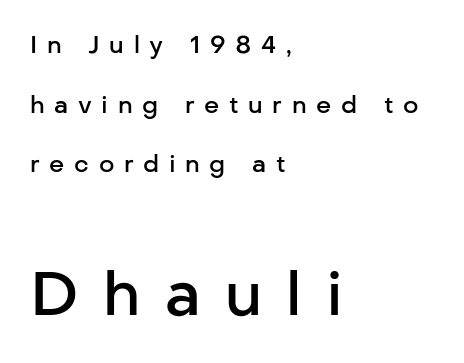
Q: Is the text bold? A: Semi-bold.
Q: Is the text italic (slanted)? A: No, it is upright.
Q: Is the typeface a serif or a sans-serif typeface? A: Sans-serif.
Q: Is the text underlined? A: No.
Q: How is the paragraph aligned? A: Left-aligned.
Q: Is the spacing between letters normal or unusually wide? A: Unusually wide.
Q: Is the spacing between lines tight, normal or loose? A: Loose.
Q: Which block of text is set in a larger size, the first (top) or the second (bottom)? A: The second (bottom) one.
Q: Width (condensed, normal, or wide)? A: Normal.
Q: Stroke contrast? A: Low.
Q: x-height? A: Medium.
Q: Monospaced? A: No.
